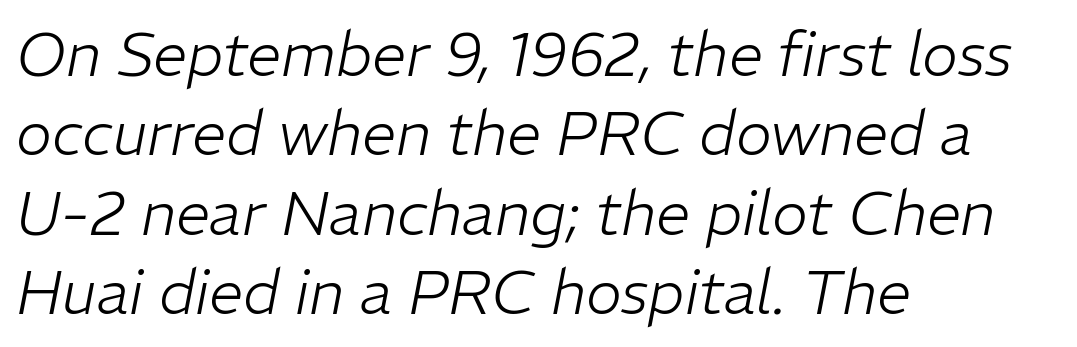
Short note: letters normally spaced. Leftover space on each line is placed entirely after the last word. Leading matches the norm, producing a regular column. Think of a printed novel: that variable character pitch is what you see here. An italicized treatment has been applied to the whole sample.
